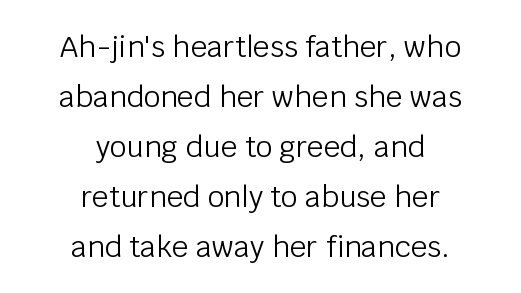
Q: Is the text bold? A: No.
Q: Is the text italic (slanted)? A: No, it is upright.
Q: Is the typeface a serif or a sans-serif typeface? A: Sans-serif.
Q: Is the text underlined? A: No.
Q: How is the paragraph aligned? A: Centered.
Q: Is the spacing between letters normal or unusually wide? A: Normal.
Q: Width (condensed, normal, or wide)? A: Normal.
Q: Stroke contrast? A: Low.
Q: x-height? A: Large.
Q: Monospaced? A: No.
